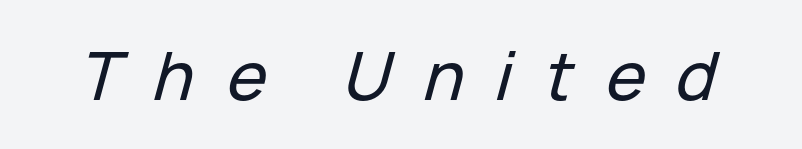
{"italic": "yes", "lean": "right", "slant_degrees": 15, "width": "normal", "stroke_contrast": "low", "x_height": "medium", "monospaced": "no", "underline": "no", "letter_spacing": "wide", "letter_spacing_em": 0.48, "glyph_px": 67}
